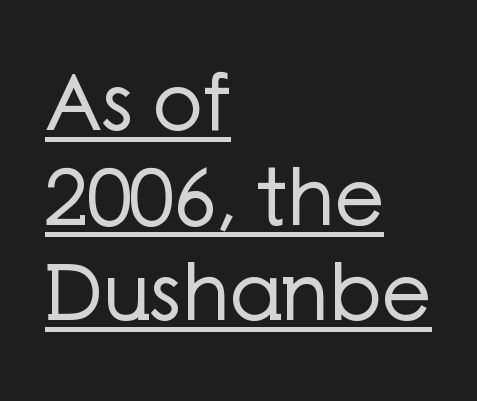
{"serif": "no", "italic": "no", "bold": "no", "weight": "regular", "width": "normal", "stroke_contrast": "low", "x_height": "medium", "monospaced": "no", "underline": "yes", "align": "left", "line_spacing_ratio": 1.22, "letter_spacing": "normal", "letter_spacing_em": 0.0, "glyph_px": 78}
